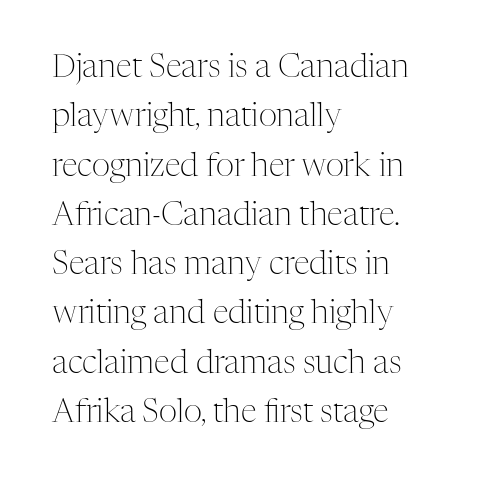
Do the letters lean? They stand straight. No word sits above an underline. No heavy texture on the line: the type isn't bold. Honestly, the letter spacing is just normal — you wouldn't notice it. The rendering shows small feet on the letterforms — a serif design.
